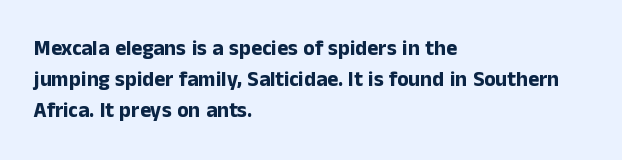
Q: Is the text bold? A: Yes.
Q: Is the text italic (slanted)? A: No, it is upright.
Q: Is the text underlined? A: No.
Q: How is the paragraph aligned? A: Left-aligned.
Q: Is the spacing between letters normal or unusually wide? A: Normal.
Q: Is the spacing between lines tight, normal or loose? A: Normal.
